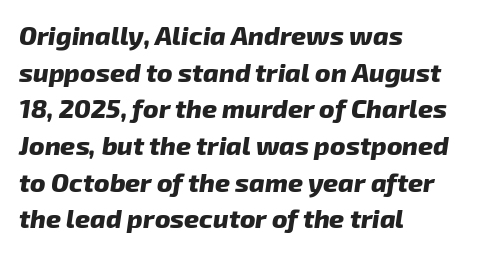
{"italic": "yes", "lean": "right", "slant_degrees": 8, "bold": "yes", "underline": "no", "align": "left", "line_spacing": "normal", "line_spacing_ratio": 1.41, "letter_spacing": "normal", "letter_spacing_em": 0.0, "glyph_px": 26}
